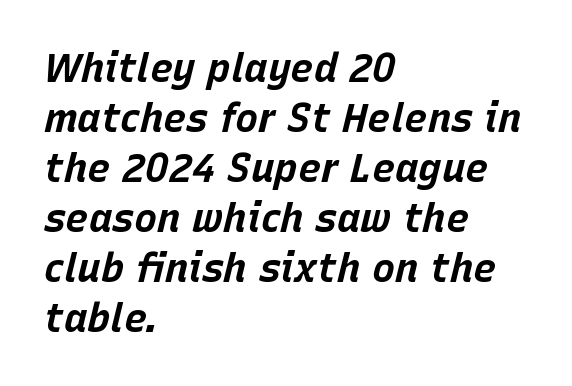
{"italic": "yes", "lean": "right", "slant_degrees": 15, "bold": "yes", "weight": "bold", "width": "normal", "stroke_contrast": "low", "x_height": "large", "monospaced": "no", "underline": "no", "align": "left", "line_spacing": "normal", "line_spacing_ratio": 1.28, "letter_spacing": "normal", "letter_spacing_em": 0.0, "glyph_px": 39}
